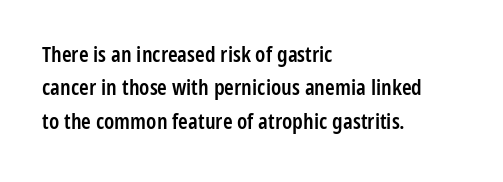
{"italic": "no", "bold": "semi", "underline": "no", "align": "left", "line_spacing": "normal", "line_spacing_ratio": 1.52, "letter_spacing": "normal", "letter_spacing_em": 0.0, "glyph_px": 22}
